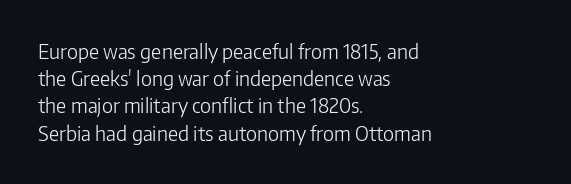
Q: Is the text bold? A: No.
Q: Is the text italic (slanted)? A: No, it is upright.
Q: Is the text underlined? A: No.
Q: How is the paragraph aligned? A: Left-aligned.
Q: Is the spacing between letters normal or unusually wide? A: Normal.
Q: Is the spacing between lines tight, normal or loose? A: Normal.
